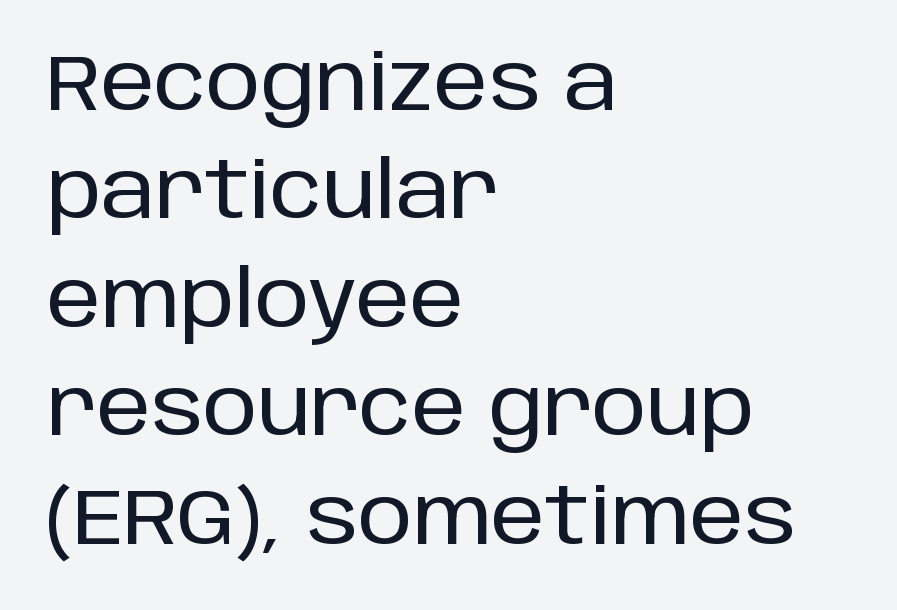
In terms of letterform style, serifs are entirely absent. You could call the tracking neutral — neither tight nor loose. Line beginnings align vertically; line endings do not. The letters stand straight up with perfectly vertical stems.
